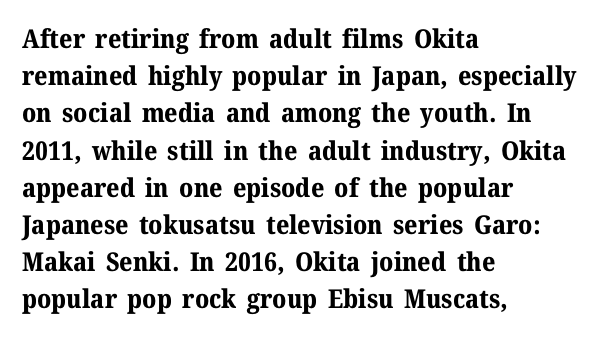
The image shows 26 px bold type, upright; set left-aligned, normal line spacing (1.43x), normal letter spacing, not underlined.
